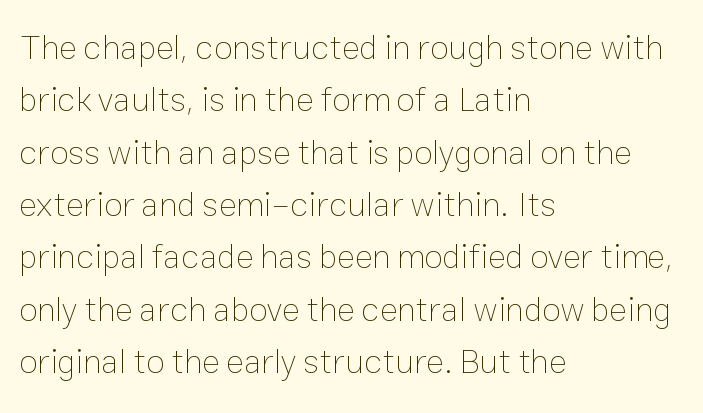
What's the leading like? Ordinary, nothing unusual. Ink coverage per letter is moderate at most. The rendering keeps characters at their native spacing. The passage shown is typed in a proportional face where columns would drift. The rag falls on the right side of this text block. Decoration check: the copy has no underline.
